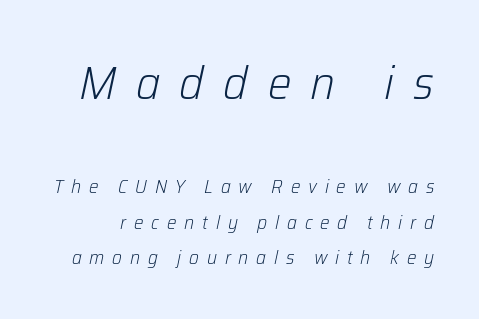
Nobody drew a line under any word here. Character size in the leading block exceeds that of the trailing block. The face looks like a standard text weight, possibly lighter. The typography opts for an oblique posture over an upright one. The passage shown is typed in a proportional face where columns would drift.
